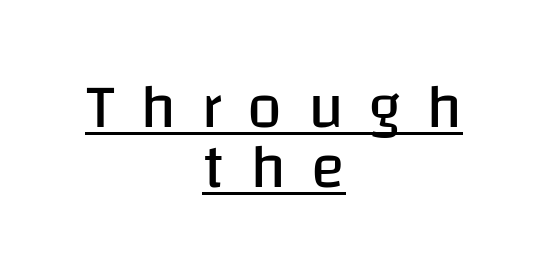
{"serif": "no", "italic": "no", "bold": "no", "weight": "regular", "width": "normal", "stroke_contrast": "low", "x_height": "large", "monospaced": "no", "underline": "yes", "align": "center", "line_spacing": "tight", "line_spacing_ratio": 0.95, "letter_spacing": "wide", "letter_spacing_em": 0.4, "glyph_px": 63}
